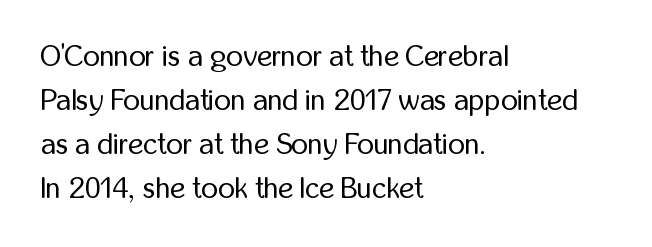
{"serif": "no", "italic": "no", "bold": "no", "weight": "regular", "width": "condensed", "stroke_contrast": "low", "x_height": "medium", "monospaced": "no", "underline": "no", "align": "left", "line_spacing": "normal", "line_spacing_ratio": 1.52, "letter_spacing": "normal", "letter_spacing_em": 0.0, "glyph_px": 29}
